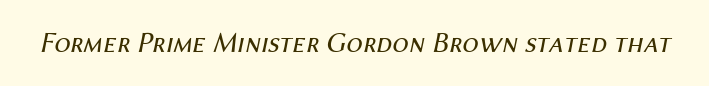
The axis of the letterforms is tilted away from vertical. Words appear dense and cohesive because spacing is normal. Quick note: underline off. You could not count columns in this text — the font is proportionally spaced.
